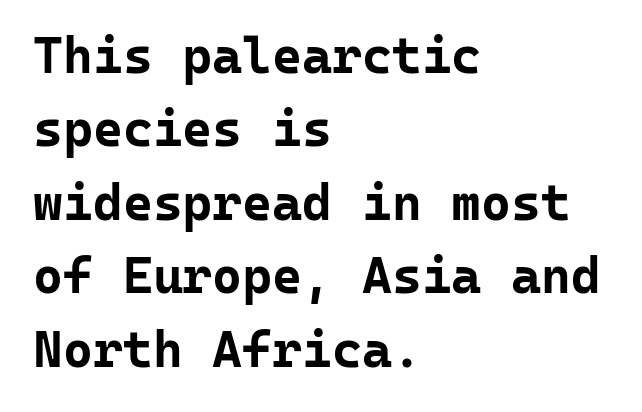
The image shows 51 px bold sans-serif type, upright, monospaced; set left-aligned, normal line spacing (1.44x), normal letter spacing, not underlined; low stroke contrast and a medium x-height.
